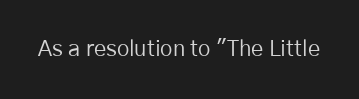
The space directly below the letters is spotless. Quick note: not italic, upright. The line texture is even and compact thanks to regular tracking. These glyphs show unthickened strokes, regular width or finer.
